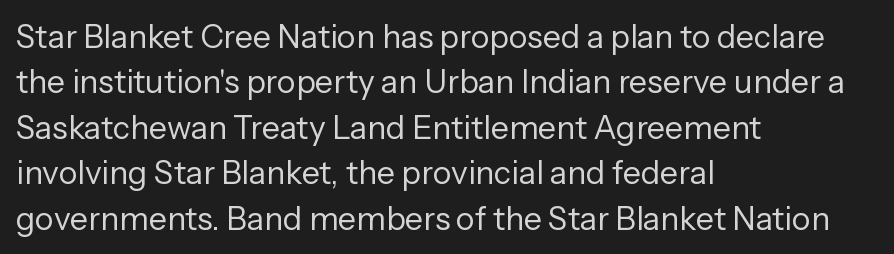
{"serif": "no", "italic": "no", "bold": "no", "weight": "regular", "width": "normal", "stroke_contrast": "low", "x_height": "medium", "monospaced": "no", "underline": "no", "align": "left", "line_spacing": "normal", "line_spacing_ratio": 1.42, "letter_spacing": "normal", "letter_spacing_em": 0.0, "glyph_px": 32}
